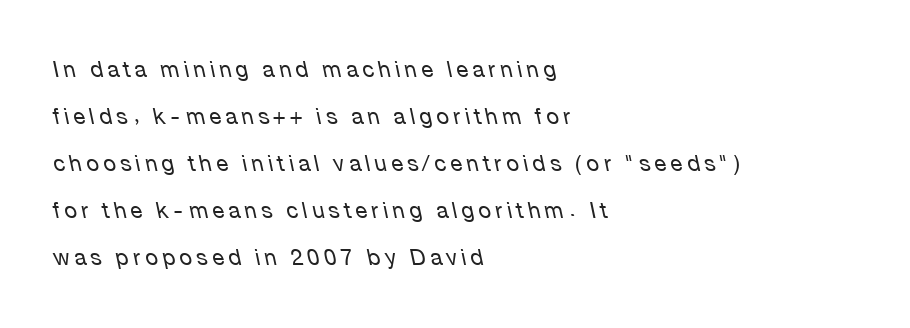
The text block is weighted toward the left margin, trailing off unevenly rightward. Vertical stems look standard width or narrower in stroke. The line texture is sparse and dotted thanks to wide tracking. Notice how the stems are inclined rather than vertical — that's the hallmark of italics.
